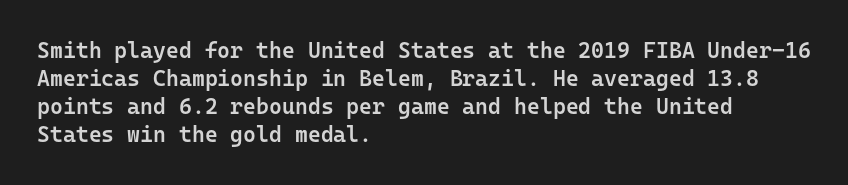
The image shows 22 px text type, upright; set left-aligned, normal line spacing (1.27x), normal letter spacing, not underlined.
